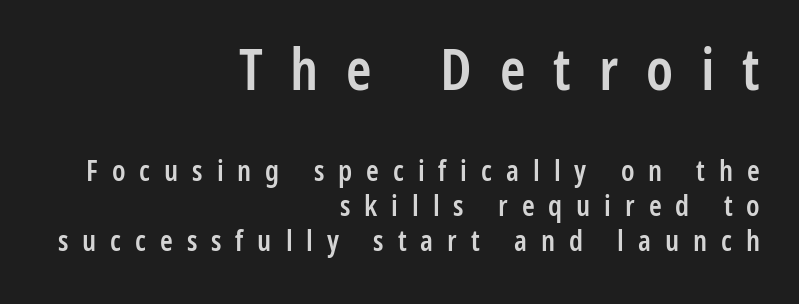
The image shows 58 px semibold, condensed sans-serif type, upright; set right-aligned, line spacing 1.2x, unusually wide letter spacing (+0.48 em), not underlined; the first (top) block is 2.0x larger; low stroke contrast and a medium x-height.
